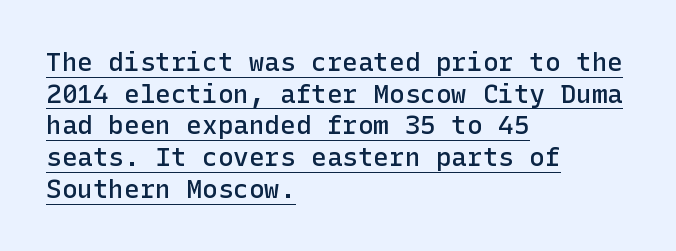
This rendering leaves character spacing at its baseline value. Does a line run under the words? Yes, clearly. The rendering uses a semibold face; strokes are thickened but not to full bold. Is there any slant? The stems are plumb.
